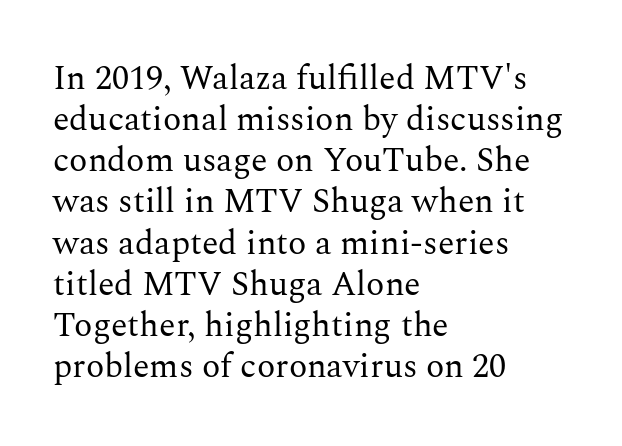
This sample uses a serif face. Which margin do the lines hug? The left one — the right edge is uneven. You could not count columns in this text — the font is proportionally spaced. Default kerning and tracking; the words read as compact shapes.
